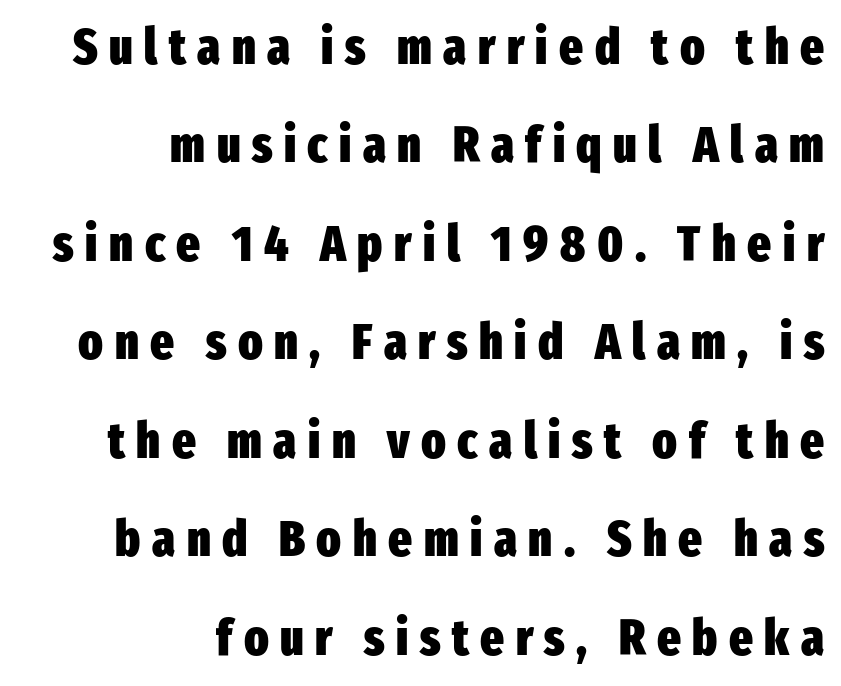
Italic: no, the glyphs are upright roman. Does the weight exceed regular? Yes, all the way to bold. The foot of each line stays bare and open. Vertical spacing — loose. Glyph-to-glyph distance is far greater than everyday printed text. This rendering employs a face without finishing strokes, i.e., a sans-serif.
